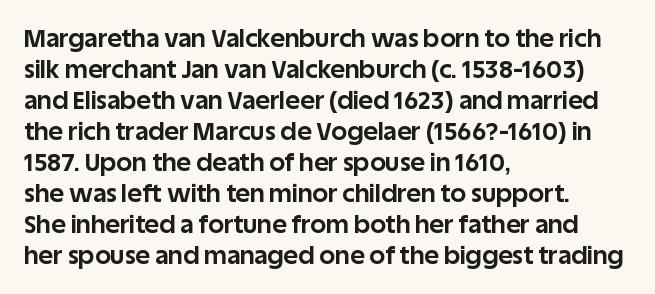
You'd pick this weight for a headline — it's a proper bold. Upright lettering throughout. Nothing unusual about the tracking: characters are spaced as the font intends. Check the space under the baseline: it is left empty.
